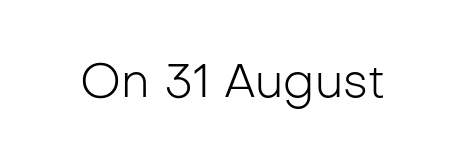
Q: Is the text bold? A: No.
Q: Is the text italic (slanted)? A: No, it is upright.
Q: Is the typeface a serif or a sans-serif typeface? A: Sans-serif.
Q: Is the text underlined? A: No.
Q: Is the spacing between letters normal or unusually wide? A: Normal.
Q: Width (condensed, normal, or wide)? A: Normal.
Q: Stroke contrast? A: Low.
Q: x-height? A: Medium.
Q: Monospaced? A: No.
